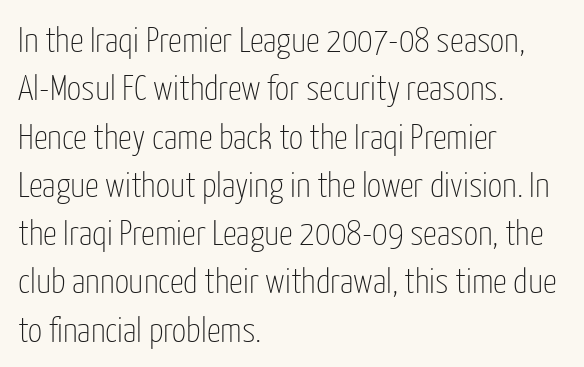
{"serif": "no", "italic": "no", "bold": "no", "weight": "thin", "width": "condensed", "stroke_contrast": "low", "x_height": "medium", "monospaced": "no", "underline": "no", "align": "left", "line_spacing": "normal", "line_spacing_ratio": 1.38, "letter_spacing": "normal", "letter_spacing_em": 0.0, "glyph_px": 35}
